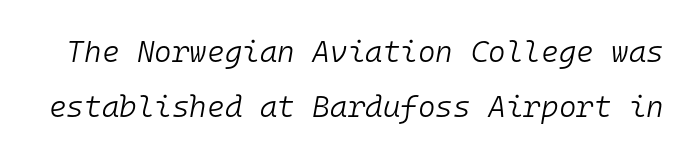
Each stroke keeps to a modest, everyday thickness or less. This sample uses plain, unmodified letter spacing. A typesetter would mark this as italic. Every character here occupies the same horizontal width, giving the sample a typewriter-like rhythm. Letters rest on an invisible, unmarked baseline.
